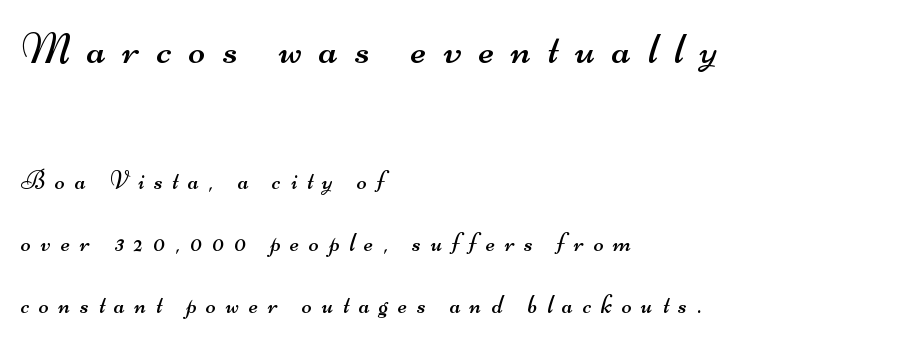
Q: Is the text bold? A: No.
Q: Is the typeface a serif or a sans-serif typeface? A: Sans-serif.
Q: Is the text underlined? A: No.
Q: How is the paragraph aligned? A: Left-aligned.
Q: Is the spacing between letters normal or unusually wide? A: Unusually wide.
Q: Is the spacing between lines tight, normal or loose? A: Loose.
Q: Which block of text is set in a larger size, the first (top) or the second (bottom)? A: The first (top) one.
Q: Width (condensed, normal, or wide)? A: Wide.
Q: Stroke contrast? A: Medium.
Q: x-height? A: Small.
Q: Monospaced? A: No.
